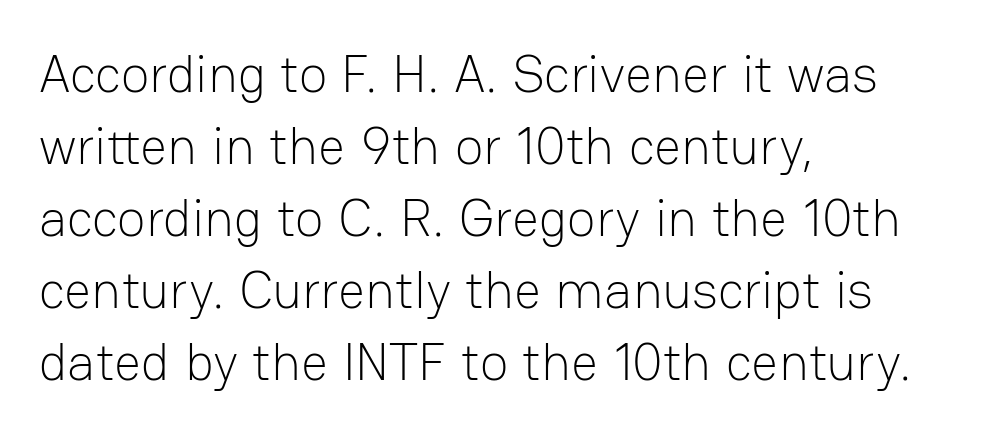
The image shows 53 px light sans-serif type, upright; set left-aligned, normal line spacing (1.36x), normal letter spacing, not underlined; low stroke contrast and a medium x-height.
